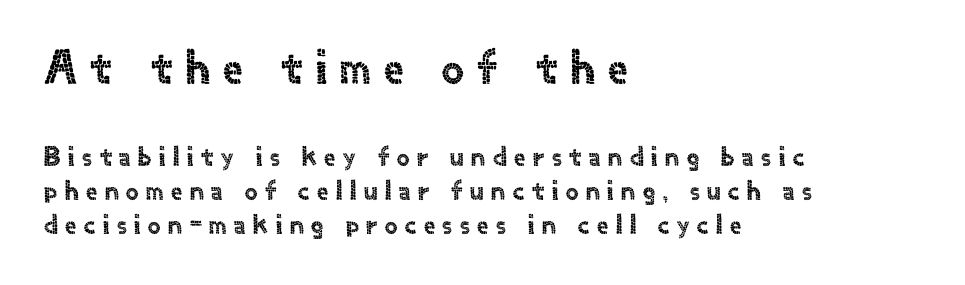
Q: Is the text italic (slanted)? A: No, it is upright.
Q: Is the typeface a serif or a sans-serif typeface? A: Sans-serif.
Q: Is the text underlined? A: No.
Q: How is the paragraph aligned? A: Left-aligned.
Q: Is the spacing between letters normal or unusually wide? A: Unusually wide.
Q: Which block of text is set in a larger size, the first (top) or the second (bottom)? A: The first (top) one.
Q: Width (condensed, normal, or wide)? A: Normal.
Q: x-height? A: Small.
Q: Monospaced? A: No.
